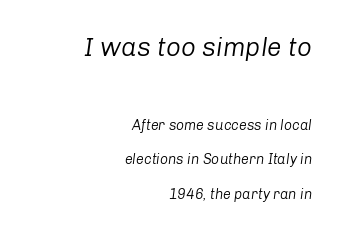
Short note: letters normally spaced. No word sits above an underline. Notice how the stems are inclined rather than vertical — that's the hallmark of italics. The strokes carry an ordinary text weight at most. Summary of vertical rhythm: relaxed, with wide interline spacing.
